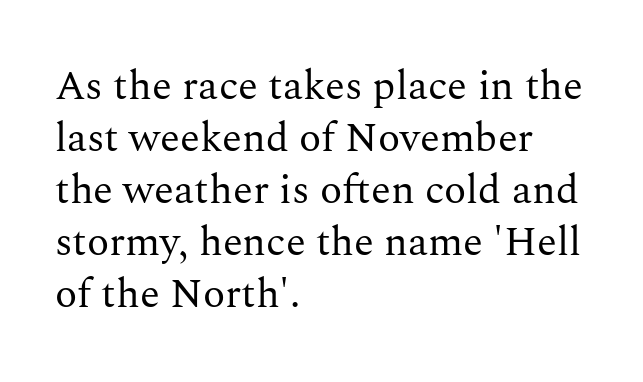
Caption: face not bold, strokes unweighted. Unlike italic type, these characters show no tilt at all. In terms of letterspacing, this is plain default setting. The typesetter chose a ragged-right arrangement here.
